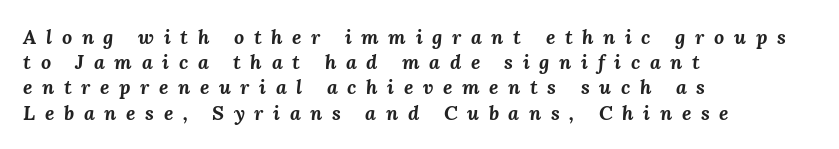
The image shows 20 px bold type, italic (leaning right); set left-aligned, normal line spacing (1.26x), unusually wide letter spacing (+0.48 em), not underlined.
